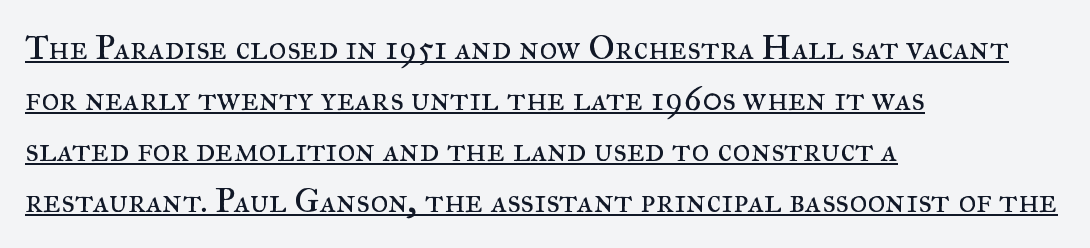
The image shows 35 px regular-weight serif type, upright; set left-aligned, normal line spacing (1.46x), normal letter spacing, underlined; medium stroke contrast and a small x-height.
